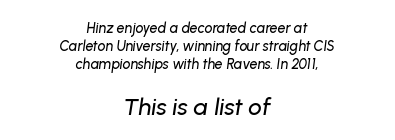
The space between consecutive lines is moderate. Descenders hang freely into open space. Slanted lettering throughout. The rendering enlarges the type as you move from the upper chunk to the lower.
